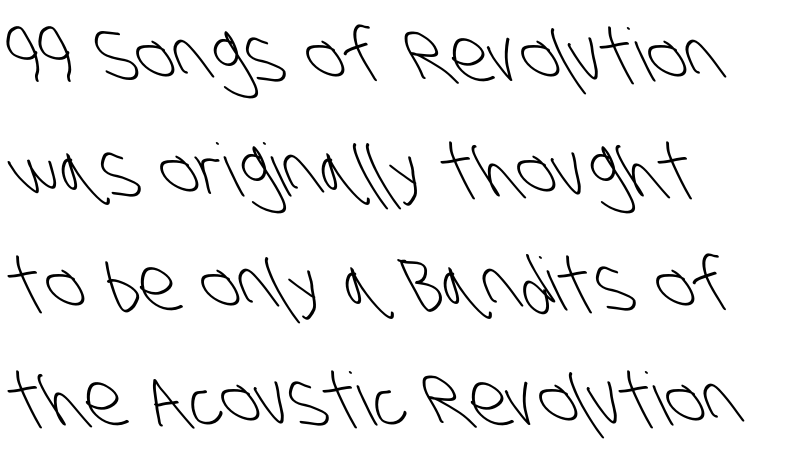
Varying glyph widths throughout — classic text-font behaviour. The strokes carry an ordinary text weight at most. Grotesque or geometric, the face here clearly has no serifs. A normal amount of white space separates one row of letters from the next.
